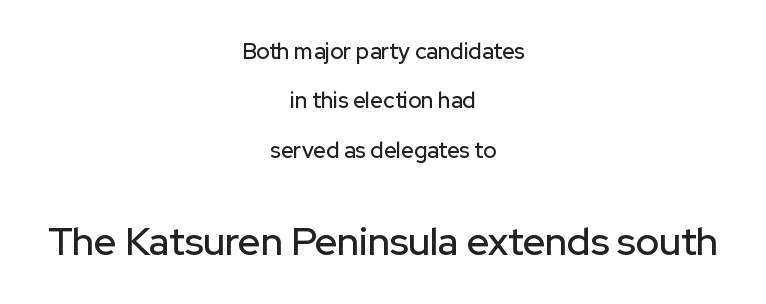
The image shows 39 px sans-serif type, upright; set centered, loose line spacing (2.24x), normal letter spacing, not underlined; the second (bottom) block is 1.77x larger; low stroke contrast and a medium x-height.
